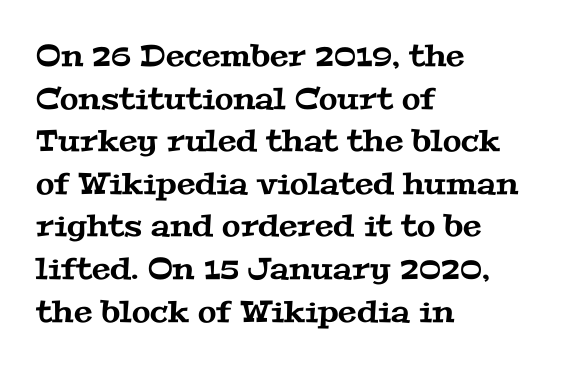
Q: Is the typeface a serif or a sans-serif typeface? A: Serif.
Q: Is the text underlined? A: No.
Q: How is the paragraph aligned? A: Left-aligned.
Q: Is the spacing between letters normal or unusually wide? A: Normal.
Q: Is the spacing between lines tight, normal or loose? A: Normal.
Q: Width (condensed, normal, or wide)? A: Wide.
Q: Stroke contrast? A: Medium.
Q: x-height? A: Medium.
Q: Monospaced? A: No.
